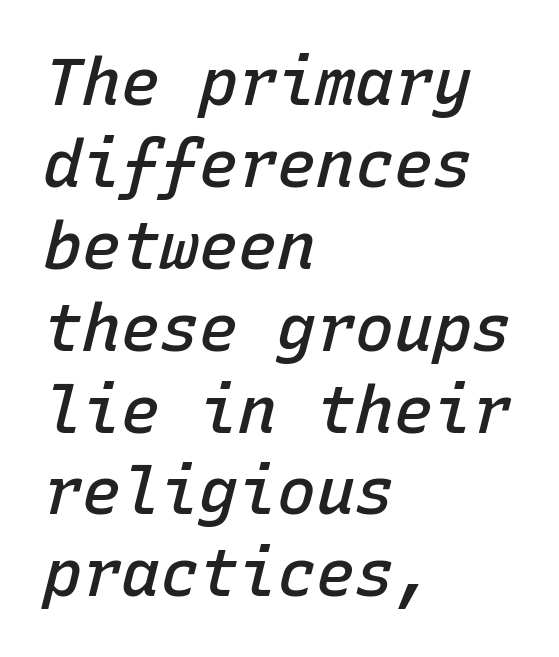
Rendered with sloped, italic letterforms. Set as a demibold, roughly 600 on the weight scale. Which margin do the lines hug? The left one — the right edge is uneven. Clear beneath every line of the passage. Spacing verdict: monospaced, one width for all characters. In terms of letterspacing, this is plain default setting.
